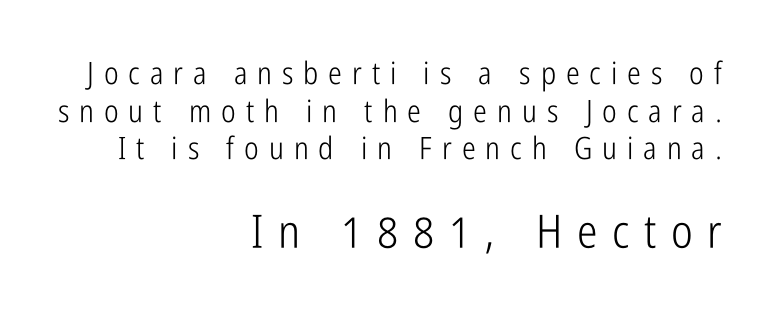
Nope, no serifs anywhere on these letters. Nobody drew a line under any word here. The tracking reads as deliberately expanded to a designer's eye. The face used here is proportionally spaced, like ordinary book or web type. A light-to-regular cut is what we see here.
